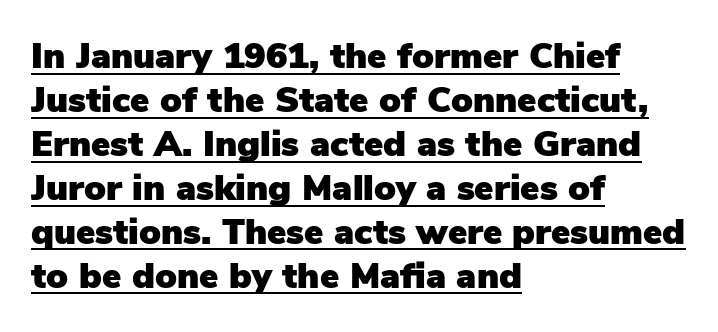
Q: Is the text italic (slanted)? A: No, it is upright.
Q: Is the typeface a serif or a sans-serif typeface? A: Sans-serif.
Q: Is the text underlined? A: Yes.
Q: How is the paragraph aligned? A: Left-aligned.
Q: Is the spacing between letters normal or unusually wide? A: Normal.
Q: Width (condensed, normal, or wide)? A: Normal.
Q: Stroke contrast? A: Low.
Q: x-height? A: Medium.
Q: Monospaced? A: No.
